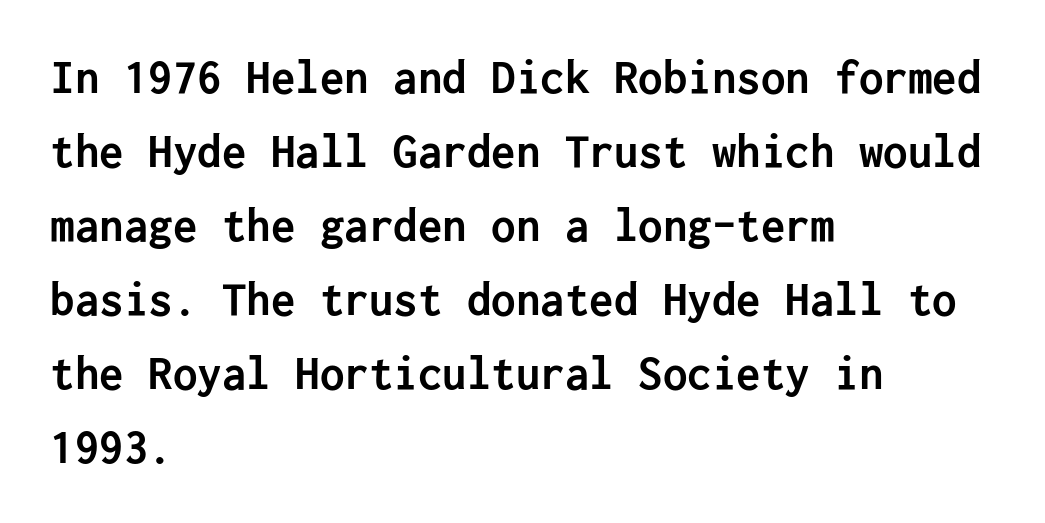
{"serif": "no", "italic": "no", "bold": "yes", "weight": "semibold", "width": "normal", "stroke_contrast": "low", "x_height": "medium", "underline": "no", "align": "left", "line_spacing": "normal", "line_spacing_ratio": 1.51, "letter_spacing": "normal", "letter_spacing_em": 0.0, "glyph_px": 49}
